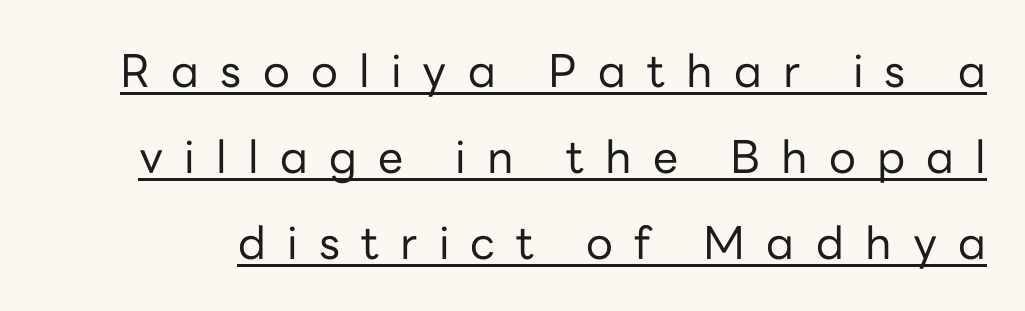
Think of a printed novel: that variable character pitch is what you see here. This rendering widens character spacing well past its baseline value. This block would shrink considerably if given ordinary leading; it's expanded now. Caption: face not bold, strokes unweighted. The face used here is a sans, in the tradition of grotesques and geometrics.
